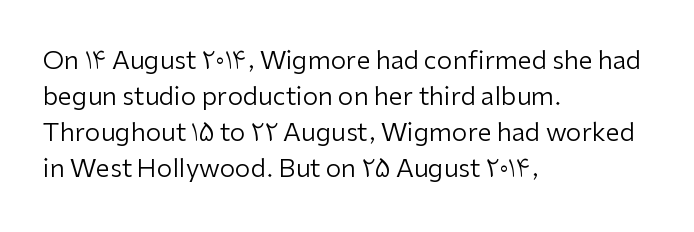
{"italic": "no", "bold": "no", "underline": "no", "align": "left", "line_spacing": "normal", "line_spacing_ratio": 1.44, "letter_spacing": "normal", "letter_spacing_em": 0.0, "glyph_px": 25}
